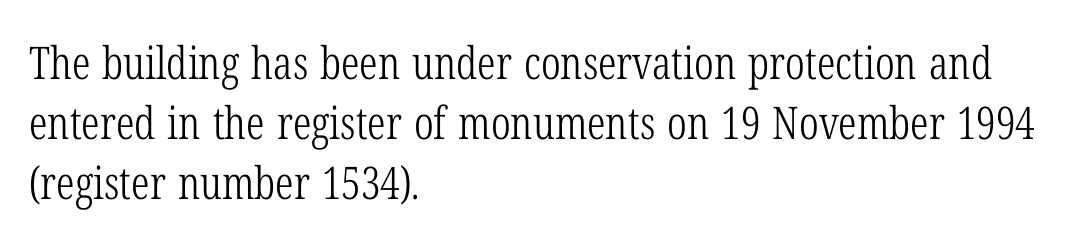
The image shows 45 px light, condensed serif type, upright; set left-aligned, normal line spacing (1.33x), normal letter spacing, not underlined; low stroke contrast and a medium x-height.
